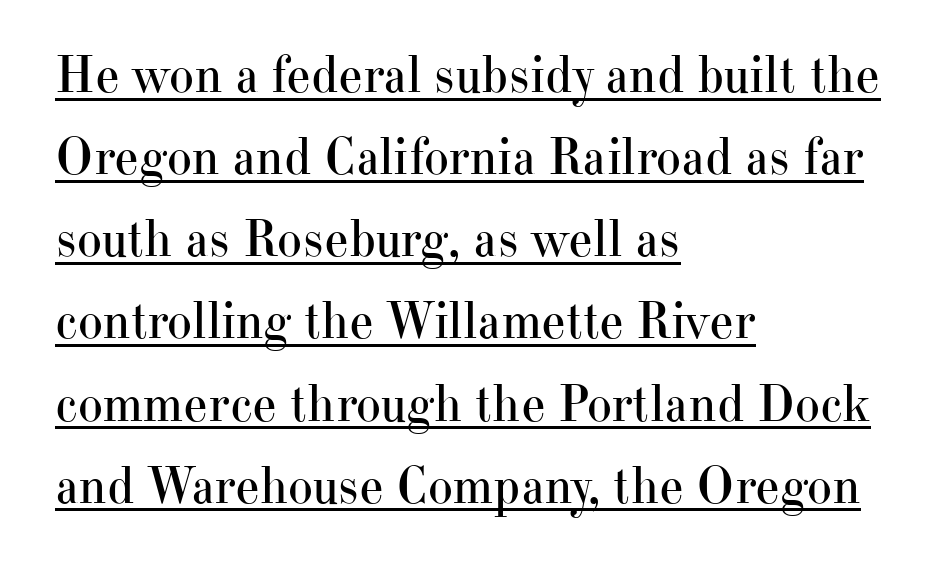
{"serif": "yes", "italic": "no", "bold": "no", "weight": "regular", "width": "normal", "stroke_contrast": "high", "x_height": "small", "monospaced": "no", "underline": "yes", "align": "left", "line_spacing": "normal", "line_spacing_ratio": 1.55, "letter_spacing": "normal", "letter_spacing_em": 0.0, "glyph_px": 53}
